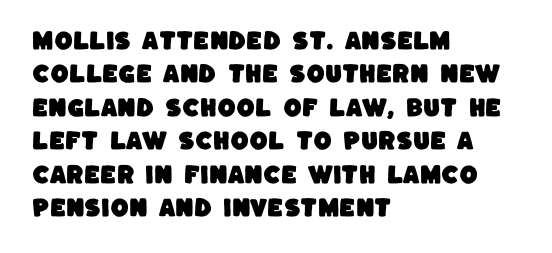
The image shows 21 px text type; set left-aligned, normal line spacing (1.59x), normal letter spacing, not underlined.
